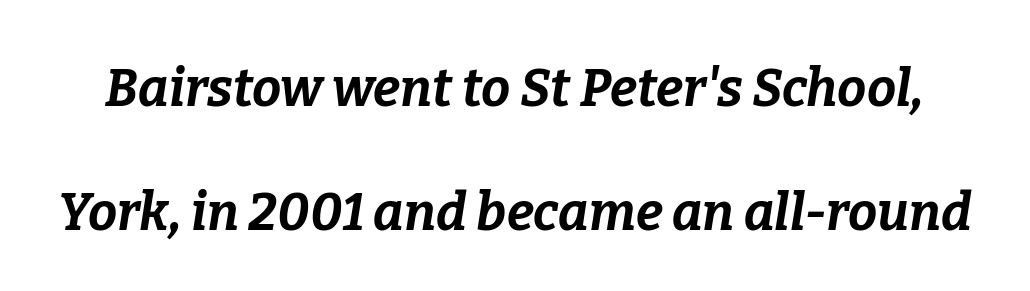
Every character sits at an angle, as italics do. A typesetter would call this proportional, since set widths differ per character. Weight check: bold — yes, fully. The baseline area is clear.
